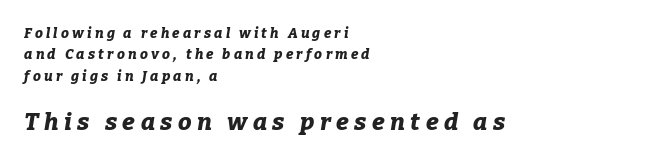
Q: Is the text bold? A: Yes.
Q: Is the text italic (slanted)? A: Yes, it leans right by about 9 degrees.
Q: Is the text underlined? A: No.
Q: How is the paragraph aligned? A: Left-aligned.
Q: Is the spacing between letters normal or unusually wide? A: Unusually wide.
Q: Is the spacing between lines tight, normal or loose? A: Normal.
Q: Which block of text is set in a larger size, the first (top) or the second (bottom)? A: The second (bottom) one.
